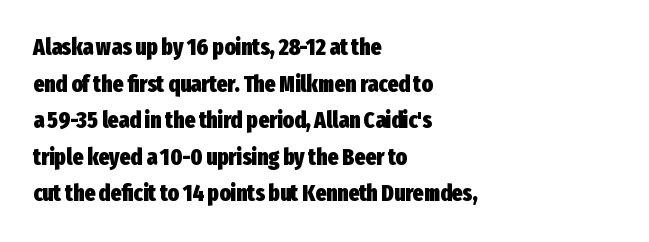
Visually the block forms a straight wall on the left and a jagged coastline on the right. The letters are bold, with thick, heavy strokes. The gap between lines stays unmarked. This sample keeps an unexceptional amount of space between lines. The horizontal fit of the characters is conventional and even. Vertical strokes here are truly vertical.
